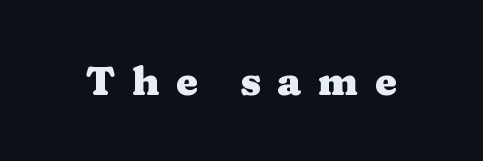
Q: Is the text bold? A: Yes.
Q: Is the text italic (slanted)? A: No, it is upright.
Q: Is the typeface a serif or a sans-serif typeface? A: Serif.
Q: Is the text underlined? A: No.
Q: Is the spacing between letters normal or unusually wide? A: Unusually wide.
Q: Width (condensed, normal, or wide)? A: Wide.
Q: Stroke contrast? A: Medium.
Q: x-height? A: Medium.
Q: Monospaced? A: No.
